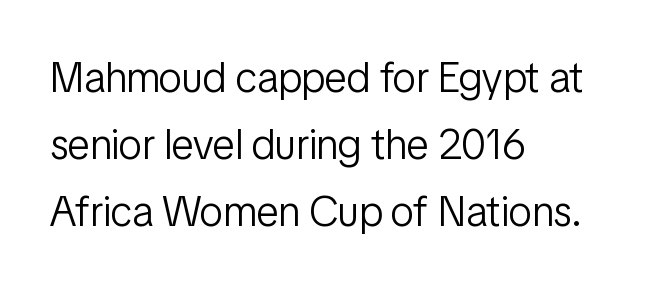
The text block is weighted toward the left margin, trailing off unevenly rightward. The face used here is proportionally spaced, like ordinary book or web type. A roman cut, with each character standing at attention. Compared with a typical body face, this is equally light or lighter still. Underline: absent.
